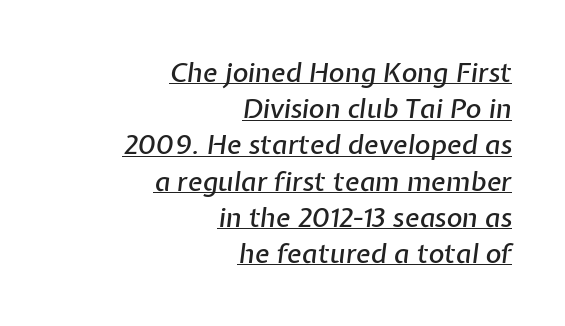
Q: Is the text italic (slanted)? A: Yes, it leans right by about 7 degrees.
Q: Is the text underlined? A: Yes.
Q: How is the paragraph aligned? A: Right-aligned.
Q: Is the spacing between letters normal or unusually wide? A: Normal.
Q: Is the spacing between lines tight, normal or loose? A: Normal.
